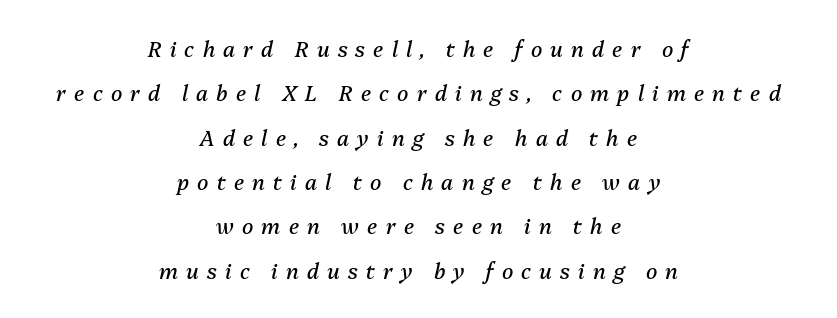
Q: Is the text bold? A: No.
Q: Is the text italic (slanted)? A: Yes, it leans right by about 13 degrees.
Q: Is the text underlined? A: No.
Q: How is the paragraph aligned? A: Centered.
Q: Is the spacing between letters normal or unusually wide? A: Unusually wide.
Q: Is the spacing between lines tight, normal or loose? A: Loose.
